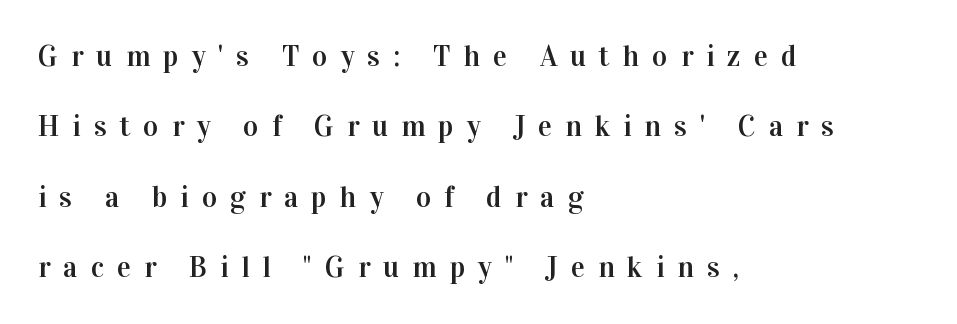
{"serif": "yes", "italic": "no", "width": "normal", "stroke_contrast": "high", "x_height": "medium", "monospaced": "no", "underline": "no", "align": "left", "line_spacing": "loose", "line_spacing_ratio": 2.43, "letter_spacing": "wide", "letter_spacing_em": 0.45, "glyph_px": 29}
